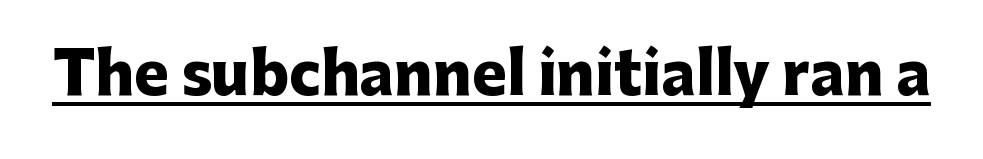
The image shows 58 px heavy sans-serif type, upright; set normal letter spacing, underlined; low stroke contrast and a medium x-height.
